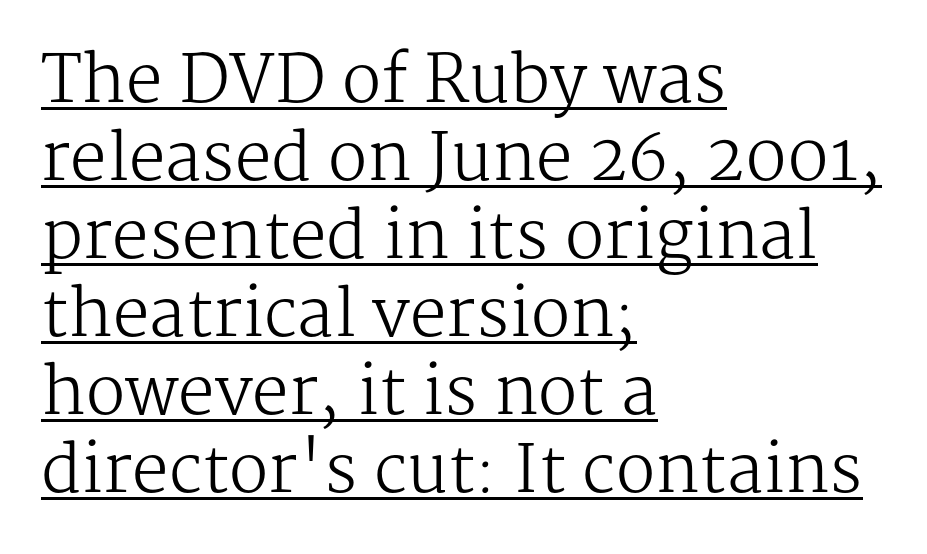
{"serif": "yes", "italic": "no", "bold": "no", "weight": "regular", "width": "normal", "stroke_contrast": "medium", "x_height": "medium", "monospaced": "no", "underline": "yes", "align": "left", "line_spacing_ratio": 1.2, "letter_spacing": "normal", "letter_spacing_em": 0.0, "glyph_px": 65}
